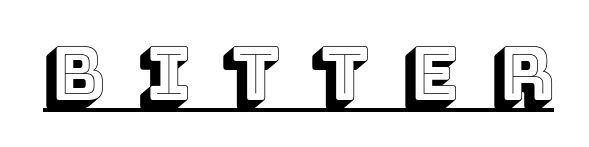
The image shows 74 px text type, upright; set unusually wide letter spacing (+0.45 em), underlined; a large x-height.
